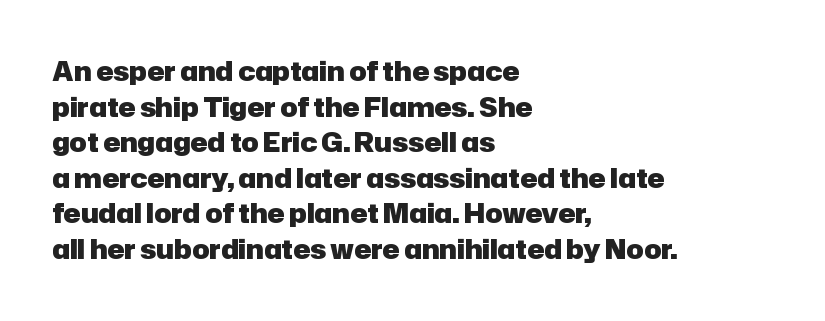
Descenders are the only things crossing below the line. Weight: bold. The tracking reads as untouched default to a designer's eye. A typesetter would mark this as roman, not italic.
